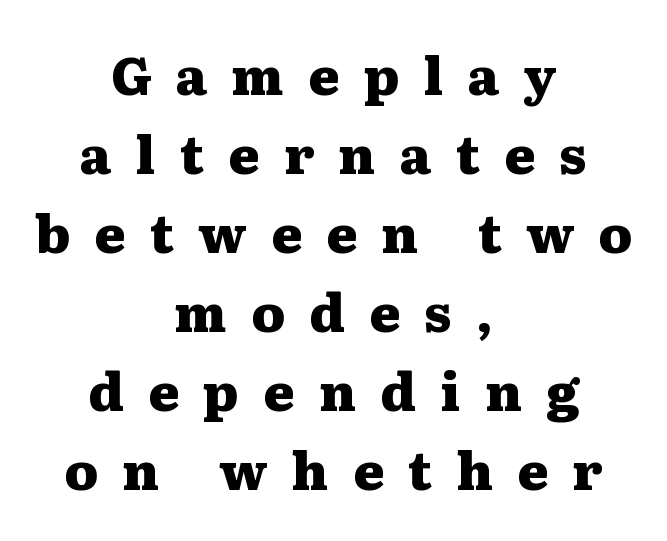
Q: Is the text bold? A: Yes.
Q: Is the text italic (slanted)? A: No, it is upright.
Q: Is the typeface a serif or a sans-serif typeface? A: Serif.
Q: Is the text underlined? A: No.
Q: How is the paragraph aligned? A: Centered.
Q: Is the spacing between letters normal or unusually wide? A: Unusually wide.
Q: Is the spacing between lines tight, normal or loose? A: Normal.
Q: Width (condensed, normal, or wide)? A: Wide.
Q: Stroke contrast? A: Medium.
Q: x-height? A: Medium.
Q: Monospaced? A: No.
